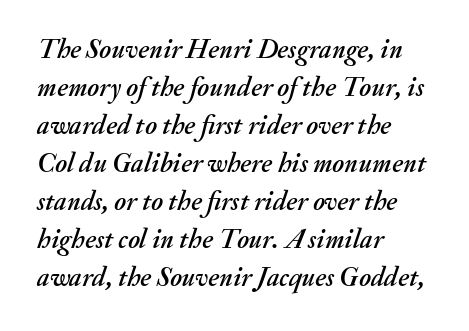
The image shows 27 px text type, italic (leaning right); set left-aligned, normal line spacing (1.41x), normal letter spacing, not underlined.
